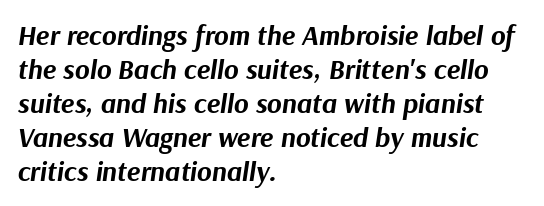
Q: Is the text bold? A: Yes.
Q: Is the text italic (slanted)? A: Yes, it leans right by about 9 degrees.
Q: Is the text underlined? A: No.
Q: How is the paragraph aligned? A: Left-aligned.
Q: Is the spacing between letters normal or unusually wide? A: Normal.
Q: Width (condensed, normal, or wide)? A: Normal.
Q: Stroke contrast? A: Medium.
Q: x-height? A: Medium.
Q: Monospaced? A: No.
